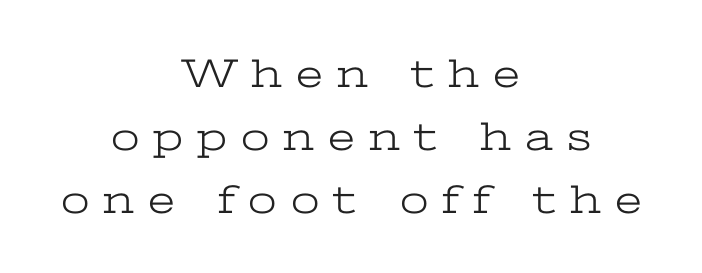
{"serif": "yes", "italic": "no", "bold": "no", "weight": "light", "width": "wide", "stroke_contrast": "low", "x_height": "medium", "monospaced": "no", "underline": "no", "align": "center", "line_spacing": "normal", "line_spacing_ratio": 1.54, "letter_spacing": "wide", "letter_spacing_em": 0.34, "glyph_px": 41}
